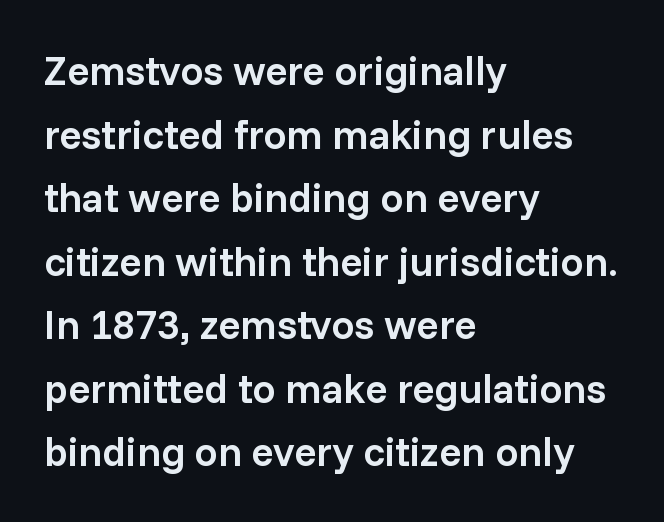
{"serif": "no", "italic": "no", "bold": "semi", "weight": "semibold", "width": "normal", "stroke_contrast": "low", "x_height": "medium", "monospaced": "no", "underline": "no", "align": "left", "line_spacing": "normal", "line_spacing_ratio": 1.55, "letter_spacing": "normal", "letter_spacing_em": 0.0, "glyph_px": 41}
